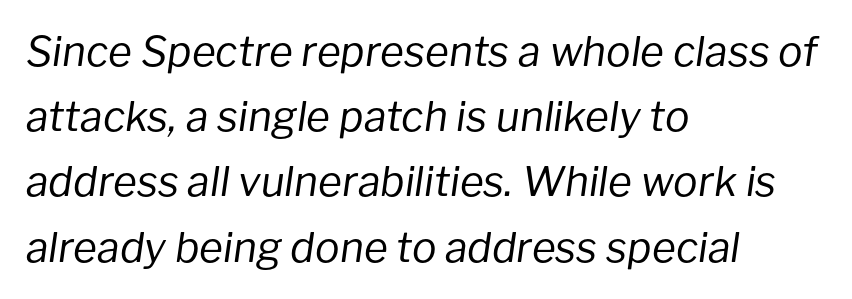
The image shows 41 px regular-weight type, italic (leaning right); set left-aligned, normal line spacing (1.59x), normal letter spacing, not underlined; low stroke contrast and a medium x-height.
